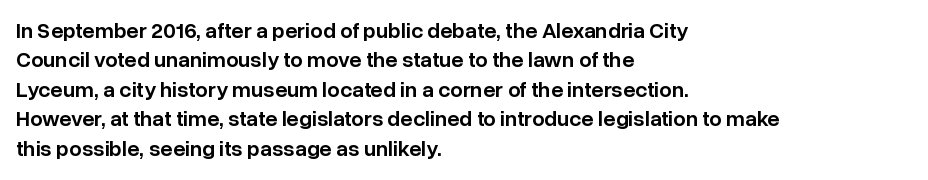
Notice how the passage keeps a crisp vertical edge on the left only. It's the straight-up-and-down kind of type. The zone under the glyphs is completely vacant. This is moderately heavy type, rendered in semibold. Compared with typical paragraphs, the rows here are spaced about the same.
